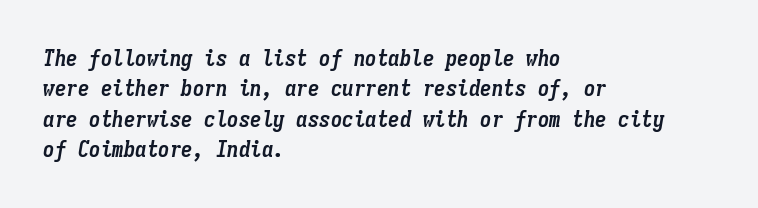
Q: Is the text bold? A: Yes.
Q: Is the text italic (slanted)? A: Yes, it leans right by about 9 degrees.
Q: Is the text underlined? A: No.
Q: How is the paragraph aligned? A: Left-aligned.
Q: Is the spacing between letters normal or unusually wide? A: Normal.
Q: Is the spacing between lines tight, normal or loose? A: Normal.
